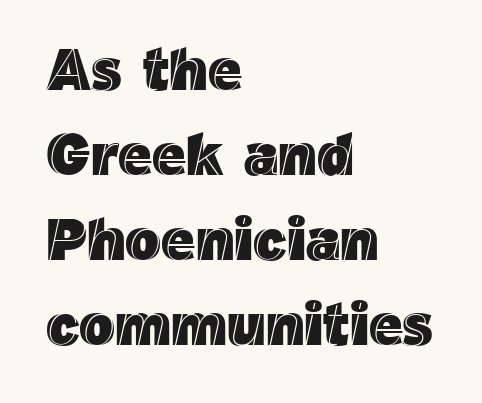
Q: Is the text italic (slanted)? A: No, it is upright.
Q: Is the text underlined? A: No.
Q: How is the paragraph aligned? A: Left-aligned.
Q: Is the spacing between letters normal or unusually wide? A: Normal.
Q: Is the spacing between lines tight, normal or loose? A: Normal.
Q: Width (condensed, normal, or wide)? A: Normal.
Q: x-height? A: Medium.
Q: Monospaced? A: No.
